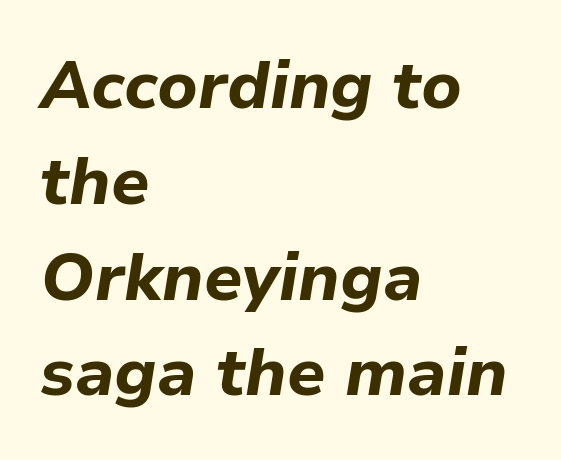
The image shows 67 px bold type, italic (leaning right); set left-aligned, normal line spacing (1.43x), normal letter spacing, not underlined; low stroke contrast and a medium x-height.
